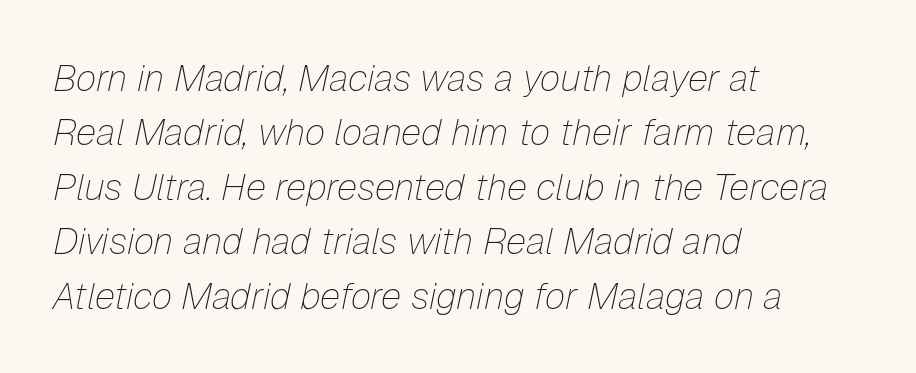
{"italic": "yes", "lean": "right", "slant_degrees": 12, "bold": "no", "weight": "thin", "width": "normal", "stroke_contrast": "low", "x_height": "medium", "monospaced": "no", "underline": "no", "align": "left", "line_spacing": "normal", "line_spacing_ratio": 1.47, "letter_spacing": "normal", "letter_spacing_em": 0.0, "glyph_px": 37}
